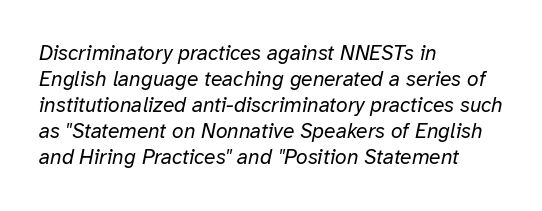
The image shows 21 px text type, italic (leaning right); set left-aligned, line spacing 1.24x, normal letter spacing, not underlined.
